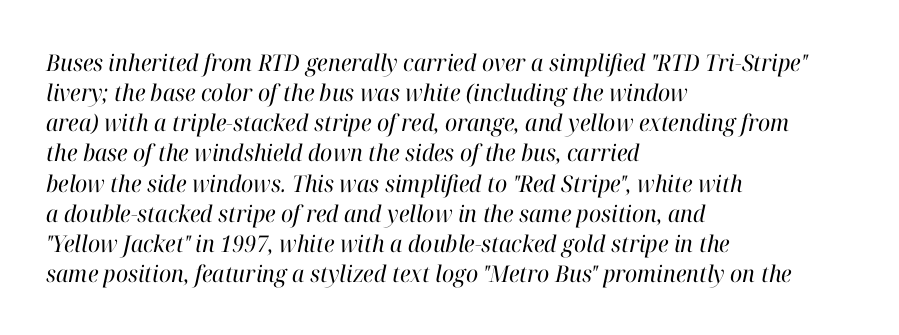
The image shows 23 px text type, italic (leaning right); set left-aligned, normal line spacing (1.31x), normal letter spacing, not underlined.
